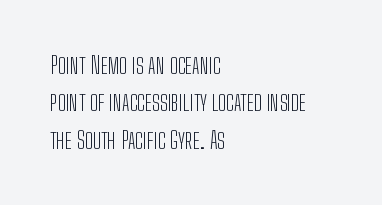
The image shows 24 px text type, upright; set left-aligned, normal line spacing (1.56x), normal letter spacing, not underlined.
